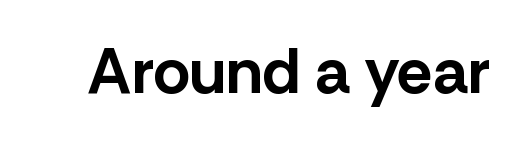
Q: Is the text bold? A: Yes.
Q: Is the text italic (slanted)? A: No, it is upright.
Q: Is the typeface a serif or a sans-serif typeface? A: Sans-serif.
Q: Is the text underlined? A: No.
Q: Is the spacing between letters normal or unusually wide? A: Normal.
Q: Width (condensed, normal, or wide)? A: Normal.
Q: Stroke contrast? A: Low.
Q: x-height? A: Medium.
Q: Monospaced? A: No.
